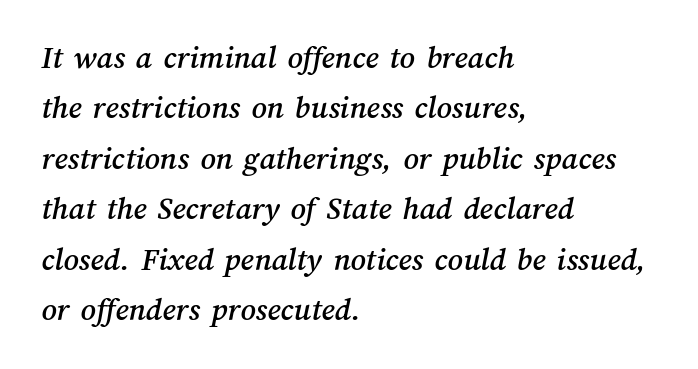
{"width": "normal", "stroke_contrast": "medium", "x_height": "medium", "monospaced": "no", "underline": "no", "align": "left", "line_spacing": "normal", "line_spacing_ratio": 1.53, "letter_spacing": "normal", "letter_spacing_em": 0.0, "glyph_px": 33}
